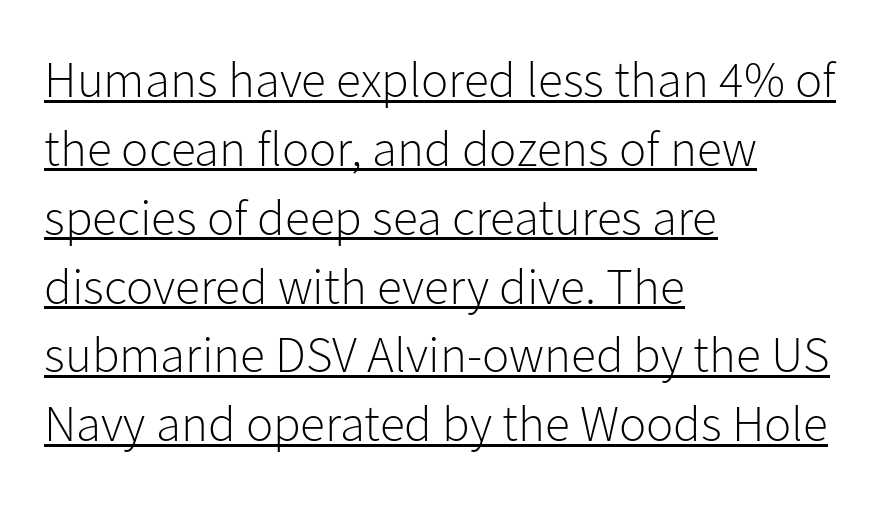
{"serif": "no", "italic": "no", "bold": "no", "weight": "light", "width": "normal", "stroke_contrast": "low", "x_height": "medium", "monospaced": "no", "underline": "yes", "align": "left", "line_spacing": "normal", "line_spacing_ratio": 1.35, "letter_spacing": "normal", "letter_spacing_em": 0.0, "glyph_px": 51}
